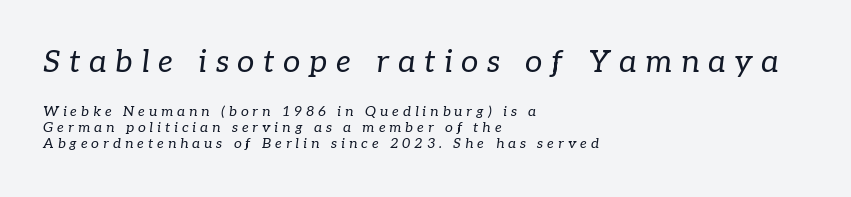
The image shows 31 px regular-weight serif type, italic (leaning right); set left-aligned, tight line spacing (1.14x), unusually wide letter spacing (+0.28 em), not underlined; the first (top) block is 2.21x larger; low stroke contrast and a medium x-height.
